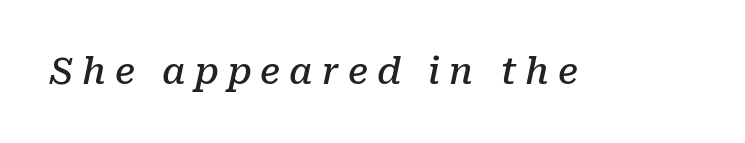
The zone under the glyphs is completely vacant. Is the letter spacing exaggerated? Yes — the characters are pushed far apart. The specimen reads as italic at a glance. Caption: semibold face, moderately heavy strokes. This sample has the flowing, uneven cadence of proportional lettering. Typographically, this falls in the serif category.
